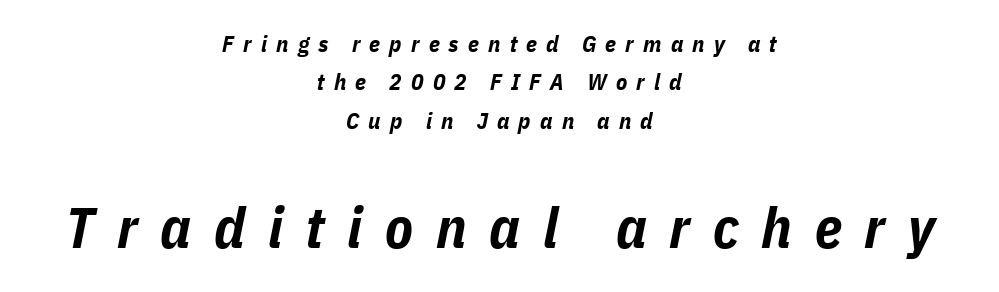
The face used here is rendered with a markedly widened letterfit. Notice how the passage keeps no hard edge, just a central spine. The space beneath each line is pristine and unruled. Compared with ordinary roman type, these characters are visibly tilted. In terms of leading, this rendering sits right in the middle.
